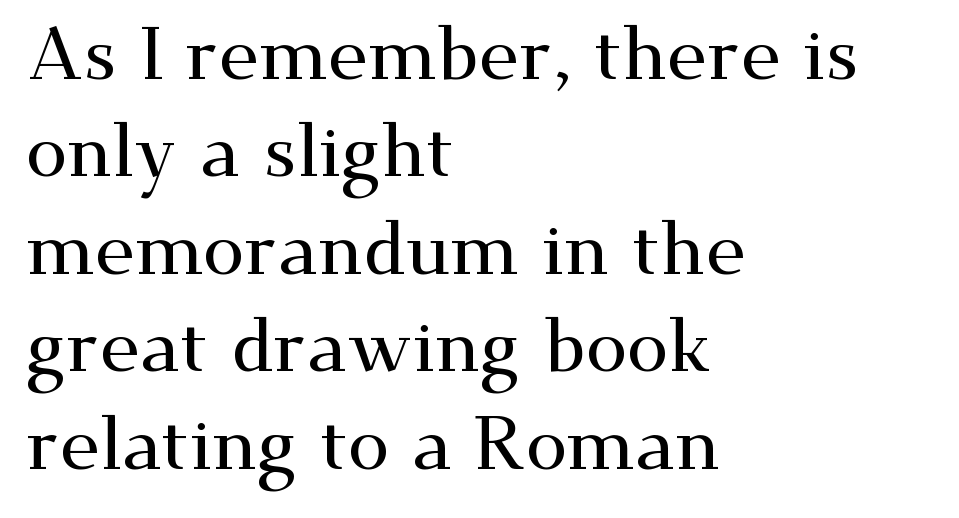
Q: Is the text italic (slanted)? A: No, it is upright.
Q: Is the typeface a serif or a sans-serif typeface? A: Serif.
Q: Is the text underlined? A: No.
Q: How is the paragraph aligned? A: Left-aligned.
Q: Is the spacing between letters normal or unusually wide? A: Normal.
Q: Is the spacing between lines tight, normal or loose? A: Normal.
Q: Width (condensed, normal, or wide)? A: Wide.
Q: Stroke contrast? A: Medium.
Q: x-height? A: Small.
Q: Monospaced? A: No.
